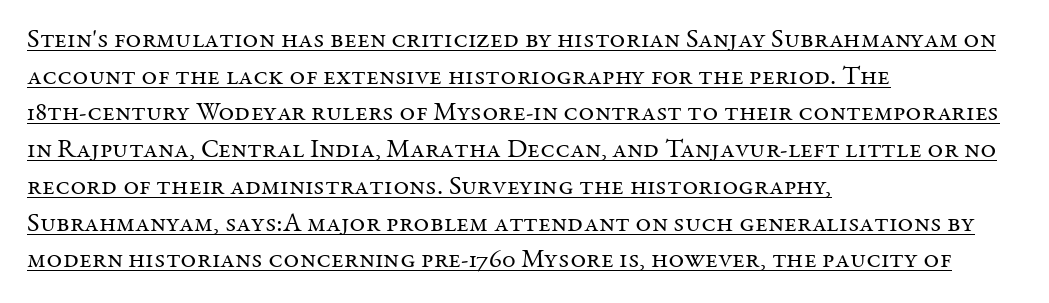
The letters stand straight up with perfectly vertical stems. Does a line run under the words? Yes, clearly. These lines are set flush left with a ragged right edge. Short note: letters normally spaced. Honestly, the row spacing looks completely unremarkable. Weight: not bold — regular or lighter.
